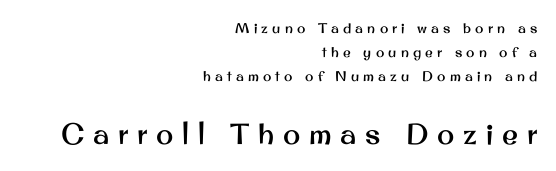
Q: Is the text italic (slanted)? A: No, it is upright.
Q: Is the typeface a serif or a sans-serif typeface? A: Sans-serif.
Q: Is the text underlined? A: No.
Q: How is the paragraph aligned? A: Right-aligned.
Q: Is the spacing between letters normal or unusually wide? A: Unusually wide.
Q: Which block of text is set in a larger size, the first (top) or the second (bottom)? A: The second (bottom) one.
Q: Width (condensed, normal, or wide)? A: Normal.
Q: Stroke contrast? A: Medium.
Q: x-height? A: Small.
Q: Monospaced? A: No.
